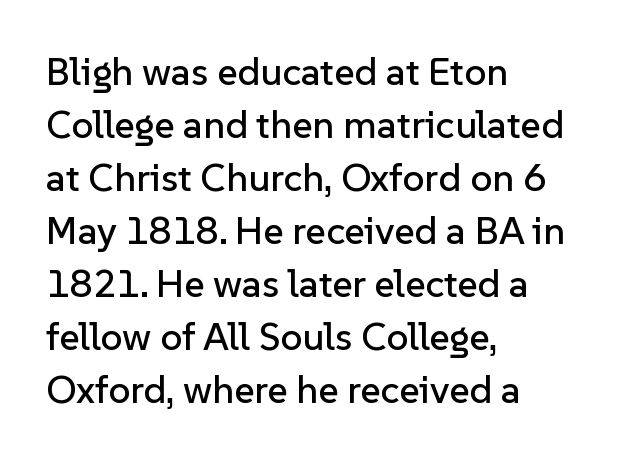
Q: Is the text italic (slanted)? A: No, it is upright.
Q: Is the typeface a serif or a sans-serif typeface? A: Sans-serif.
Q: Is the text underlined? A: No.
Q: How is the paragraph aligned? A: Left-aligned.
Q: Is the spacing between letters normal or unusually wide? A: Normal.
Q: Is the spacing between lines tight, normal or loose? A: Normal.
Q: Width (condensed, normal, or wide)? A: Normal.
Q: Stroke contrast? A: Low.
Q: x-height? A: Medium.
Q: Monospaced? A: No.
